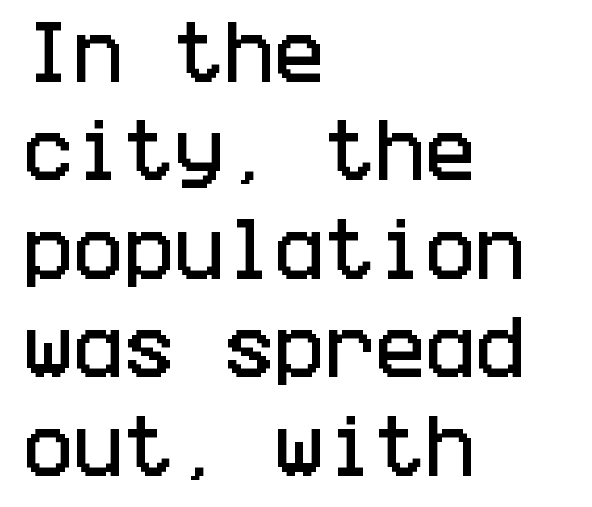
The passage shown is typeset with a sans-serif family. How would I describe the line gaps? Plain and ordinary. In terms of letterspacing, this is plain default setting. Unlike italic type, these characters show no tilt at all. The specimen omits any rule beneath the text block's lines. Line starts are locked; line ends wander.
